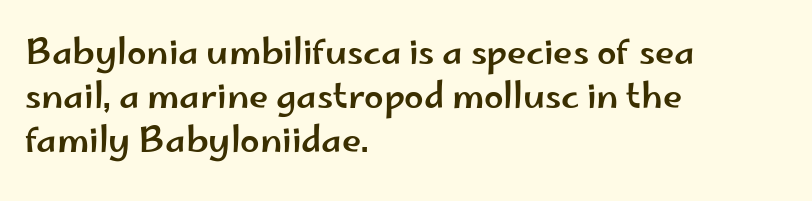
The image shows 35 px wide sans-serif type, upright; set left-aligned, normal line spacing (1.26x), normal letter spacing, not underlined; low stroke contrast and a small x-height.
